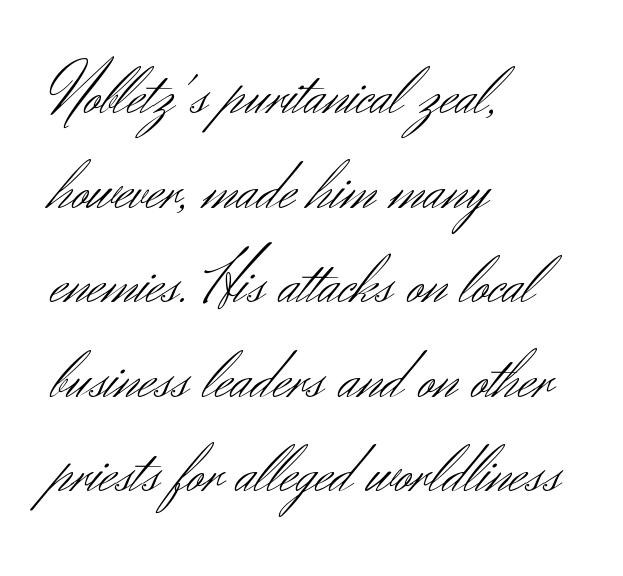
{"serif": "no", "bold": "no", "weight": "light", "width": "normal", "stroke_contrast": "medium", "x_height": "small", "monospaced": "no", "underline": "no", "align": "left", "line_spacing": "normal", "line_spacing_ratio": 1.39, "letter_spacing": "normal", "letter_spacing_em": 0.0, "glyph_px": 68}
